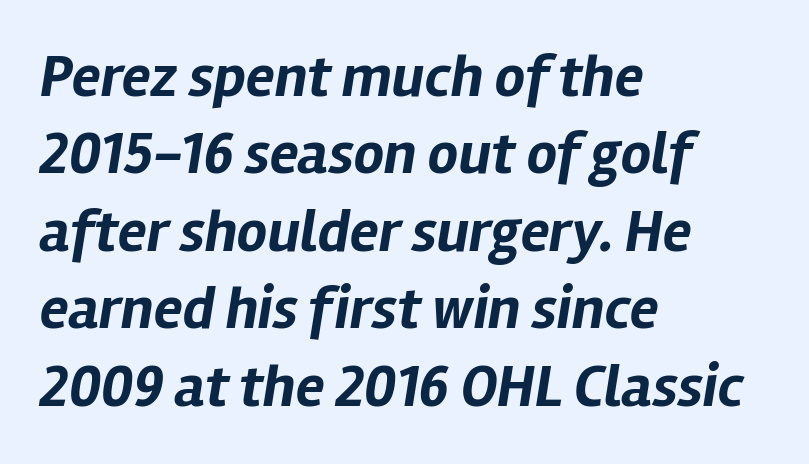
{"italic": "yes", "lean": "right", "slant_degrees": 12, "bold": "yes", "weight": "bold", "width": "normal", "stroke_contrast": "low", "x_height": "medium", "monospaced": "no", "underline": "no", "align": "left", "line_spacing": "normal", "line_spacing_ratio": 1.29, "letter_spacing": "normal", "letter_spacing_em": 0.0, "glyph_px": 60}
